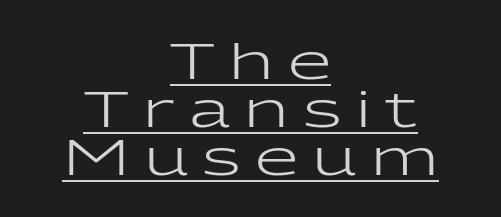
Q: Is the text bold? A: No.
Q: Is the text italic (slanted)? A: No, it is upright.
Q: Is the typeface a serif or a sans-serif typeface? A: Sans-serif.
Q: Is the text underlined? A: Yes.
Q: How is the paragraph aligned? A: Centered.
Q: Is the spacing between letters normal or unusually wide? A: Unusually wide.
Q: Is the spacing between lines tight, normal or loose? A: Tight.
Q: Width (condensed, normal, or wide)? A: Wide.
Q: Stroke contrast? A: Low.
Q: x-height? A: Medium.
Q: Monospaced? A: No.
